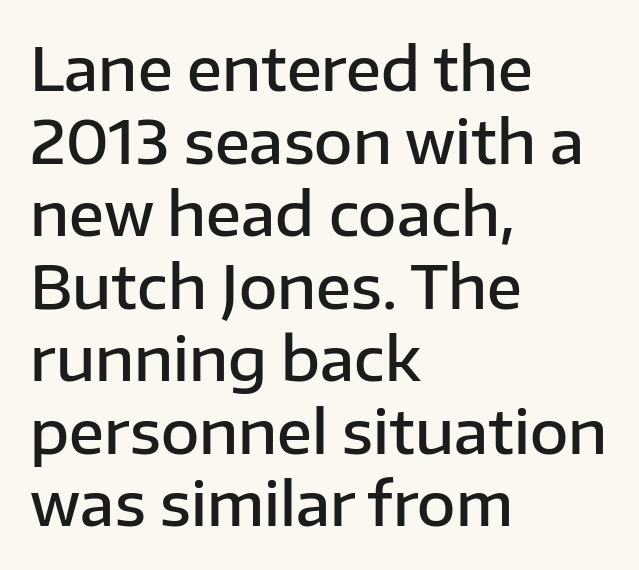
Q: Is the text bold? A: Semi-bold.
Q: Is the text italic (slanted)? A: No, it is upright.
Q: Is the typeface a serif or a sans-serif typeface? A: Sans-serif.
Q: Is the text underlined? A: No.
Q: How is the paragraph aligned? A: Left-aligned.
Q: Is the spacing between letters normal or unusually wide? A: Normal.
Q: Width (condensed, normal, or wide)? A: Normal.
Q: Stroke contrast? A: Low.
Q: x-height? A: Medium.
Q: Monospaced? A: No.
